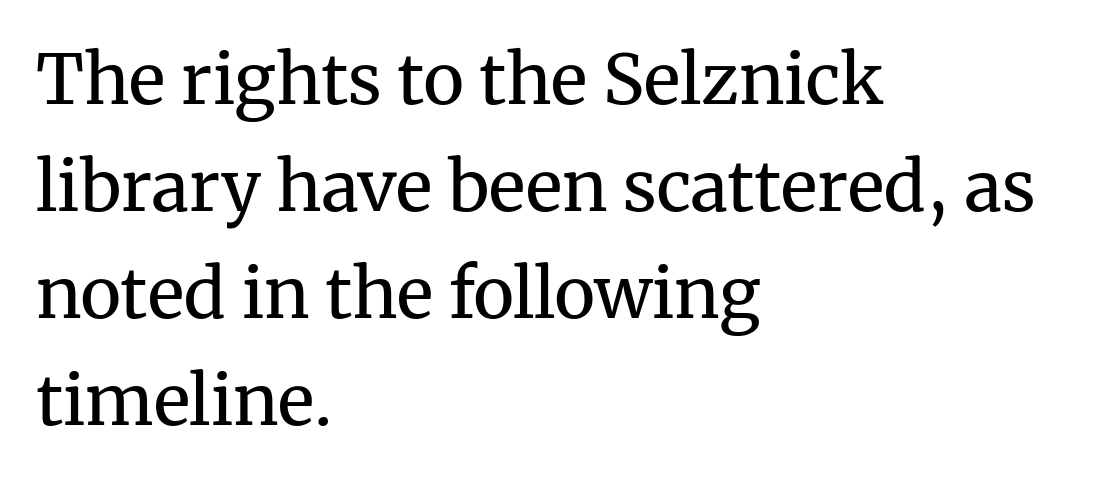
{"serif": "yes", "italic": "no", "bold": "no", "weight": "regular", "width": "normal", "stroke_contrast": "medium", "x_height": "medium", "monospaced": "no", "underline": "no", "align": "left", "line_spacing": "normal", "line_spacing_ratio": 1.55, "letter_spacing": "normal", "letter_spacing_em": 0.0, "glyph_px": 69}
